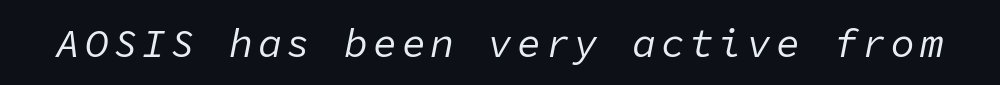
Note the uniform advance width — an 'i' takes as much space as an 'm'. The zone under the glyphs is completely vacant. This sample uses an oblique cut, with every glyph tilted off the vertical. Stems here are at most as thick as an everyday book face.
